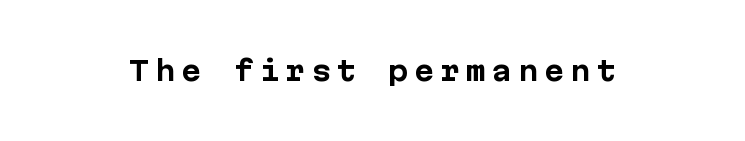
The image shows 27 px bold type, upright; set unusually wide letter spacing (+0.21 em), not underlined.
